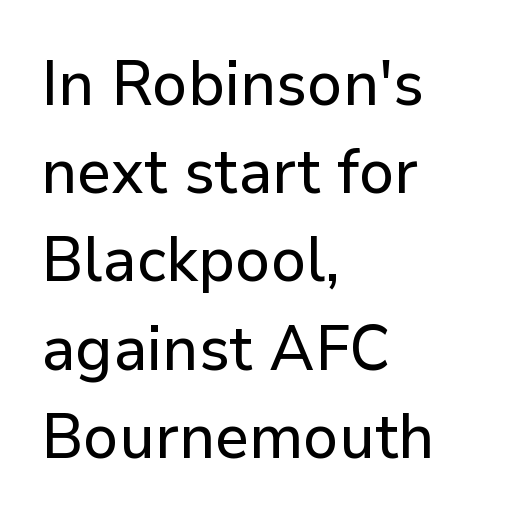
Q: Is the text italic (slanted)? A: No, it is upright.
Q: Is the typeface a serif or a sans-serif typeface? A: Sans-serif.
Q: Is the text underlined? A: No.
Q: How is the paragraph aligned? A: Left-aligned.
Q: Is the spacing between letters normal or unusually wide? A: Normal.
Q: Is the spacing between lines tight, normal or loose? A: Normal.
Q: Width (condensed, normal, or wide)? A: Normal.
Q: Stroke contrast? A: Low.
Q: x-height? A: Medium.
Q: Monospaced? A: No.
